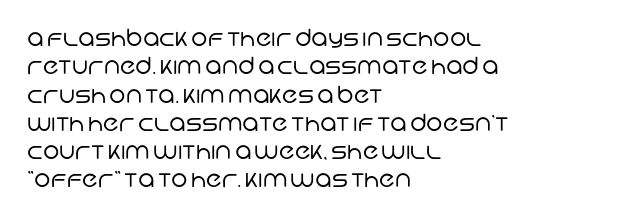
{"bold": "no", "underline": "no", "align": "left", "line_spacing_ratio": 1.23, "letter_spacing": "normal", "letter_spacing_em": 0.0, "glyph_px": 23}
